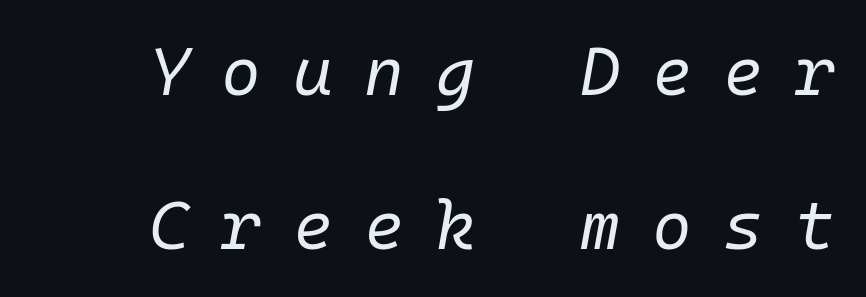
Stem width sits at or under what a default text font uses. A typesetter would call this monospace, since all characters share one set width. Display-style spreading of the glyphs; the letterfit is very open. Summary of vertical rhythm: relaxed, with wide interline spacing.
